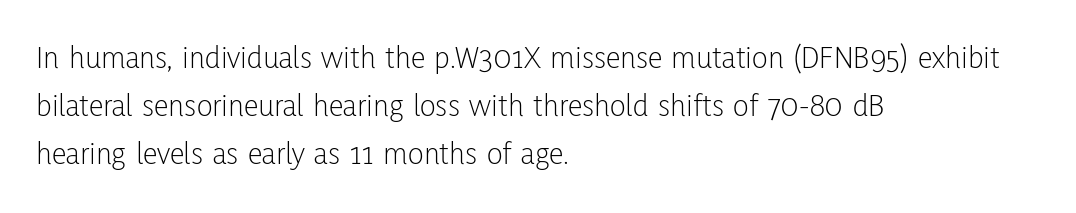
Q: Is the text bold? A: No.
Q: Is the text italic (slanted)? A: No, it is upright.
Q: Is the typeface a serif or a sans-serif typeface? A: Sans-serif.
Q: Is the text underlined? A: No.
Q: How is the paragraph aligned? A: Left-aligned.
Q: Is the spacing between letters normal or unusually wide? A: Normal.
Q: Is the spacing between lines tight, normal or loose? A: Normal.
Q: Width (condensed, normal, or wide)? A: Condensed.
Q: Stroke contrast? A: Low.
Q: x-height? A: Medium.
Q: Monospaced? A: No.
